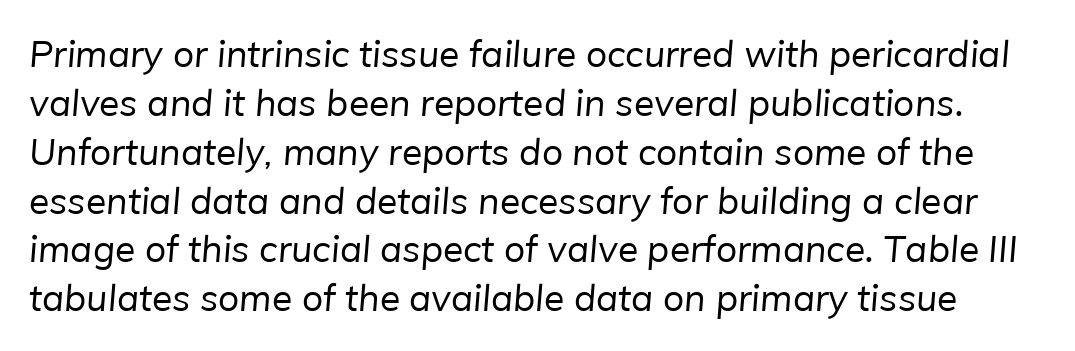
You could not count columns in this text — the font is proportionally spaced. Quick note: underline off. Ink coverage per letter is moderate at most. Each new line begins a customary step beneath the previous one.
